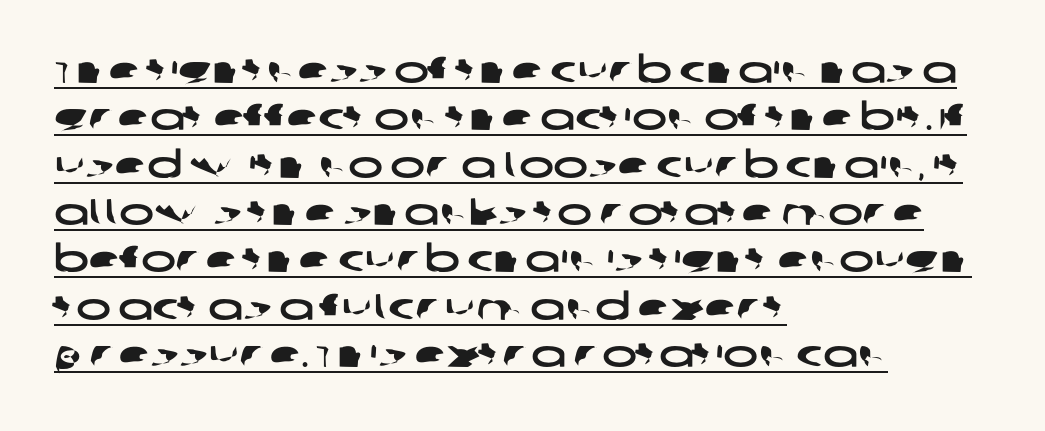
Q: Is the typeface a serif or a sans-serif typeface? A: Sans-serif.
Q: Is the text underlined? A: Yes.
Q: How is the paragraph aligned? A: Left-aligned.
Q: Is the spacing between letters normal or unusually wide? A: Normal.
Q: Is the spacing between lines tight, normal or loose? A: Normal.
Q: Width (condensed, normal, or wide)? A: Wide.
Q: Stroke contrast? A: Low.
Q: x-height? A: Large.
Q: Monospaced? A: No.
